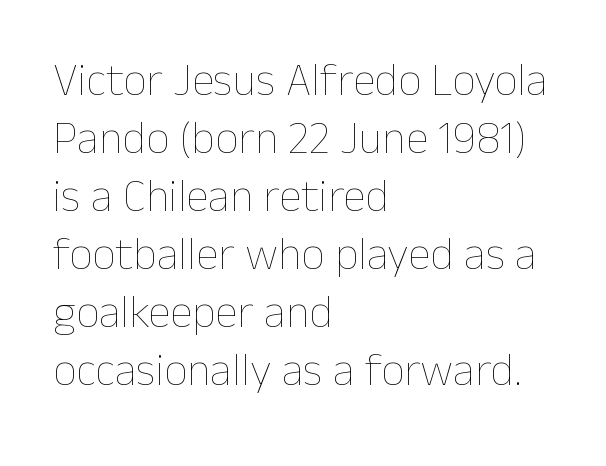
The image shows 46 px thin type, upright; set left-aligned, normal line spacing (1.26x), normal letter spacing, not underlined; low stroke contrast and a medium x-height.
